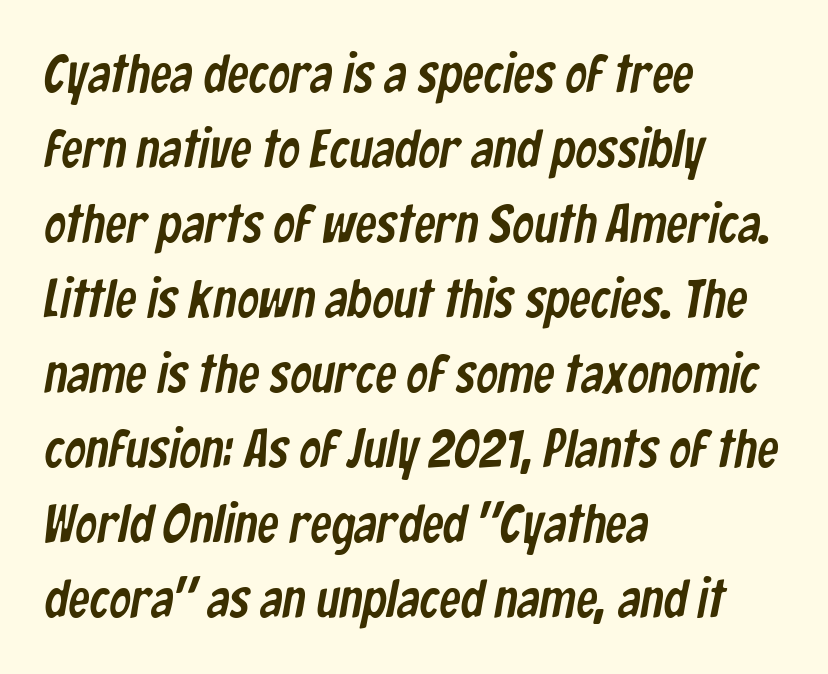
Q: Is the typeface a serif or a sans-serif typeface? A: Sans-serif.
Q: Is the text underlined? A: No.
Q: How is the paragraph aligned? A: Left-aligned.
Q: Is the spacing between letters normal or unusually wide? A: Normal.
Q: Is the spacing between lines tight, normal or loose? A: Normal.
Q: Width (condensed, normal, or wide)? A: Condensed.
Q: Stroke contrast? A: Low.
Q: x-height? A: Medium.
Q: Monospaced? A: No.
